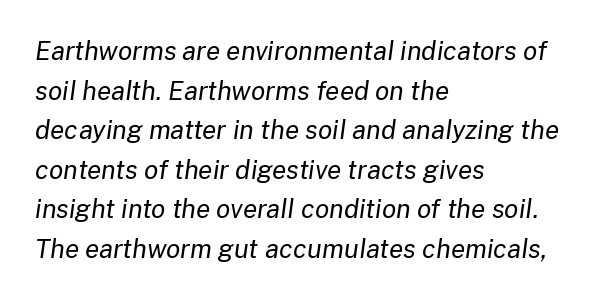
The image shows 26 px text type, italic (leaning right); set left-aligned, normal line spacing (1.52x), normal letter spacing, not underlined.
